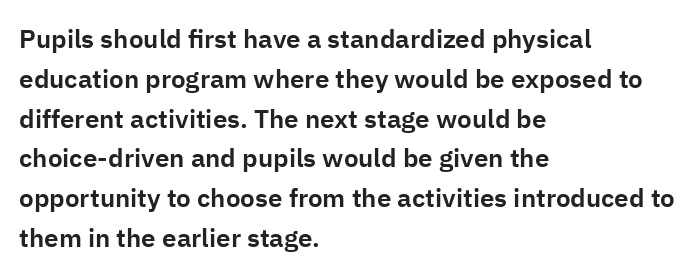
The image shows 26 px text type, upright; set left-aligned, normal line spacing (1.53x), normal letter spacing, not underlined.
